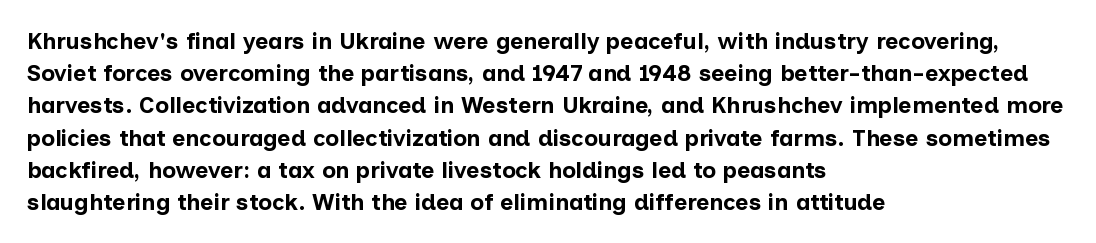
{"italic": "no", "bold": "yes", "underline": "no", "align": "left", "line_spacing": "normal", "line_spacing_ratio": 1.4, "letter_spacing": "normal", "letter_spacing_em": 0.0, "glyph_px": 23}
